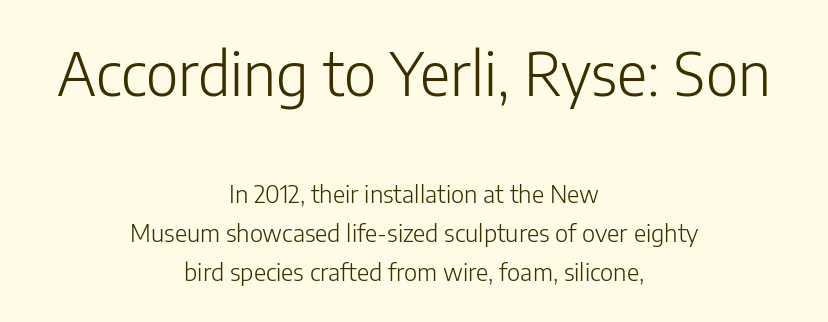
The font is comparable to plain body text, perhaps lighter. What's the leading like? Ordinary, nothing unusual. Descender tails drop into unmarked territory. These lines are composed in type without serifs. The face used here is rendered with its standard letterfit.
